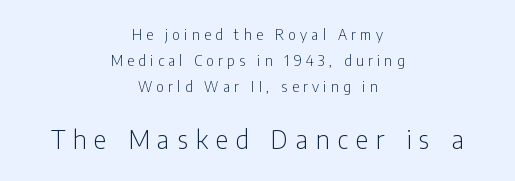
The image shows 25 px text type, upright; set centered, line spacing 1.86x, unusually wide letter spacing (+0.31 em), not underlined; the second (bottom) block is 1.79x larger.
